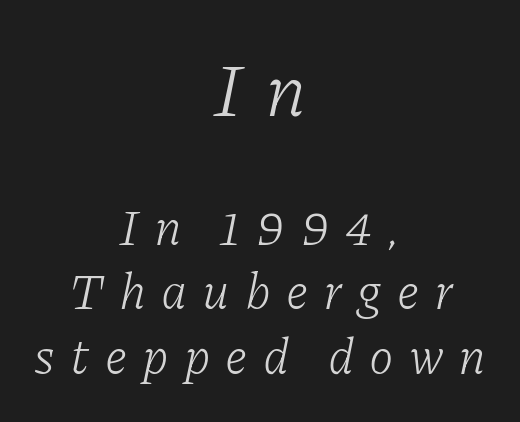
The image shows 75 px light serif type, italic (leaning right); set centered, normal line spacing (1.29x), unusually wide letter spacing (+0.3 em), not underlined; the first (top) block is 1.5x larger; low stroke contrast and a medium x-height.
